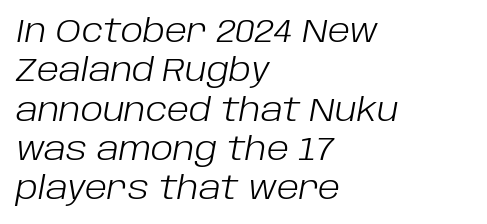
Typeset ragged right — the left edge is the straight one. The rendering uses natural spacing where letterforms have individual widths. Compared with a typical body face, this is equally light or lighter still. A clean baseline with only descenders dipping below it. Standard letterfit; no display-style spreading of the glyphs.
